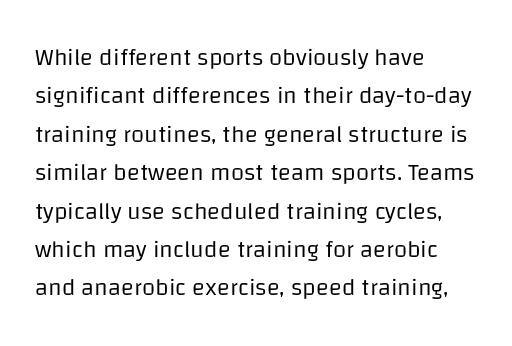
Q: Is the text bold? A: No.
Q: Is the text italic (slanted)? A: No, it is upright.
Q: Is the text underlined? A: No.
Q: How is the paragraph aligned? A: Left-aligned.
Q: Is the spacing between letters normal or unusually wide? A: Normal.
Q: Is the spacing between lines tight, normal or loose? A: Normal.
